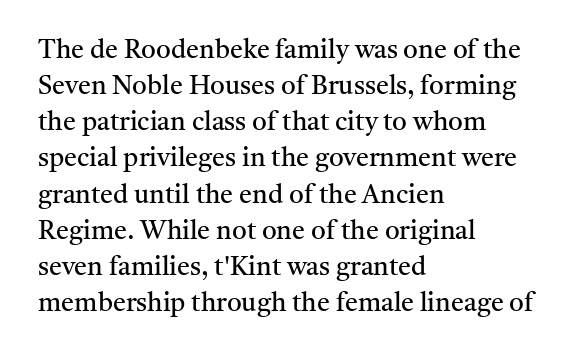
{"italic": "no", "bold": "no", "underline": "no", "align": "left", "line_spacing": "normal", "line_spacing_ratio": 1.39, "letter_spacing": "normal", "letter_spacing_em": 0.0, "glyph_px": 26}
